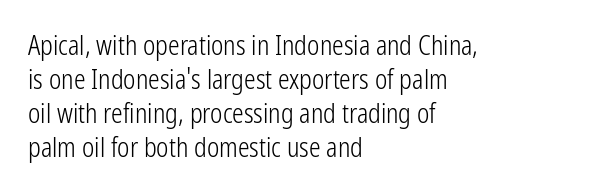
Descenders are the only things crossing below the line. All the whitespace from short lines collects on the right. Characters remain perfectly vertical along every line. The letters sit at their default tracking, neither squeezed nor spread.
